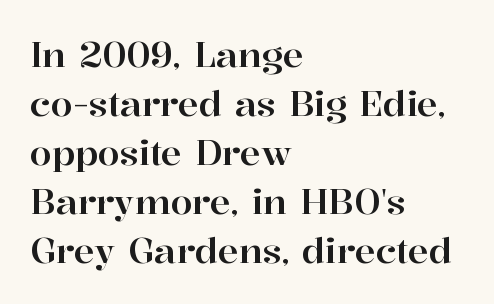
A bare baseline throughout the passage. This is the regular roman posture of the typeface. Spacing between characters is what you'd get straight out of the box. A classic flush-left, rag-right setting is used for this passage.
